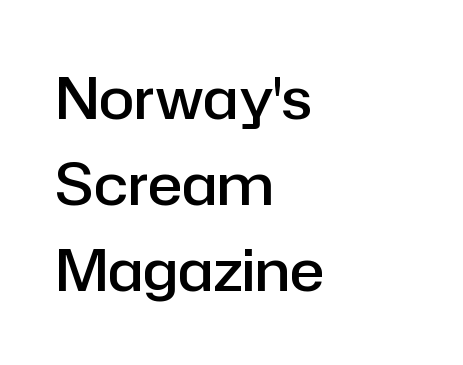
{"serif": "no", "italic": "no", "bold": "semi", "weight": "semibold", "width": "normal", "stroke_contrast": "low", "x_height": "medium", "monospaced": "no", "underline": "no", "align": "left", "line_spacing": "normal", "line_spacing_ratio": 1.48, "letter_spacing": "normal", "letter_spacing_em": 0.0, "glyph_px": 58}
